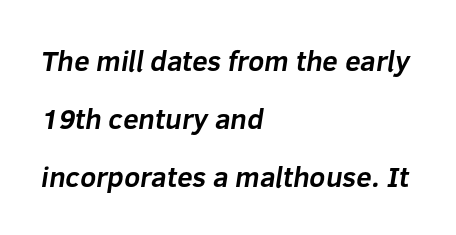
{"serif": "no", "bold": "yes", "weight": "bold", "width": "normal", "stroke_contrast": "low", "x_height": "medium", "monospaced": "no", "underline": "no", "align": "left", "line_spacing": "loose", "line_spacing_ratio": 2.07, "letter_spacing": "normal", "letter_spacing_em": 0.0, "glyph_px": 28}
